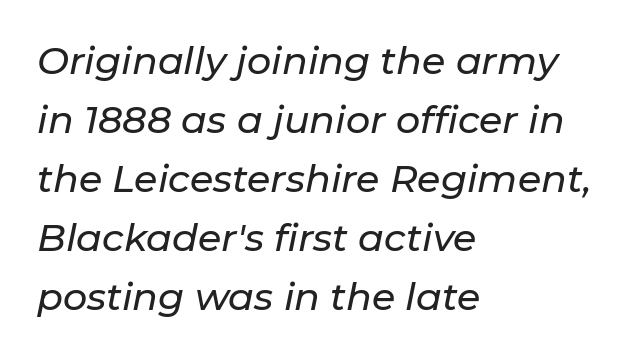
{"italic": "yes", "lean": "right", "slant_degrees": 11, "width": "normal", "stroke_contrast": "low", "x_height": "medium", "monospaced": "no", "underline": "no", "align": "left", "line_spacing": "normal", "line_spacing_ratio": 1.55, "letter_spacing": "normal", "letter_spacing_em": 0.0, "glyph_px": 38}
